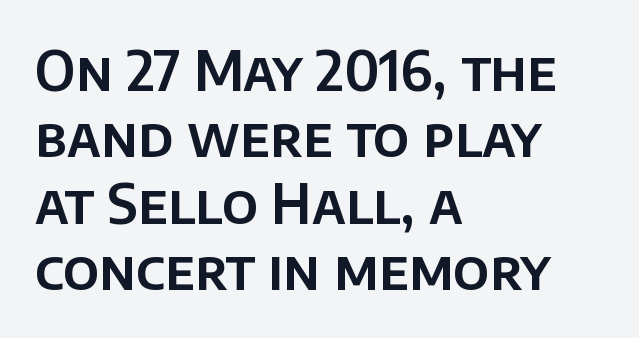
Do the letters lean? They stand straight. The horizontal fit of the characters is conventional and even. Underline: absent. The passage shown is typed in a proportional face where columns would drift. A classic flush-left, rag-right setting is used for this passage. Nope, no serifs anywhere on these letters.
